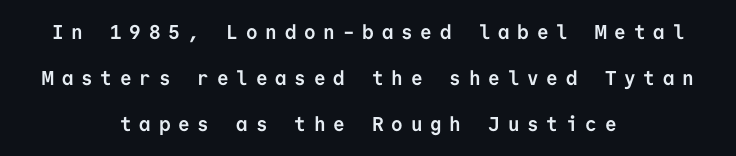
The image shows 20 px bold type, upright; set centered, loose line spacing (2.29x), unusually wide letter spacing (+0.39 em), not underlined.
